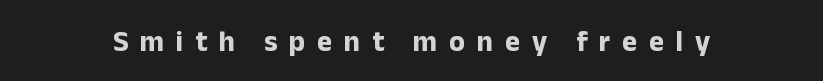
{"serif": "no", "italic": "no", "bold": "yes", "weight": "bold", "width": "normal", "stroke_contrast": "low", "x_height": "medium", "monospaced": "no", "underline": "no", "letter_spacing": "wide", "letter_spacing_em": 0.4, "glyph_px": 29}
